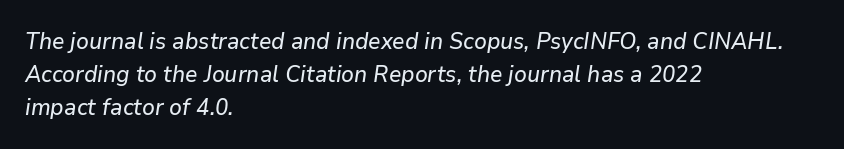
The image shows 23 px text type, italic (leaning right); set left-aligned, normal line spacing (1.43x), normal letter spacing, not underlined.
